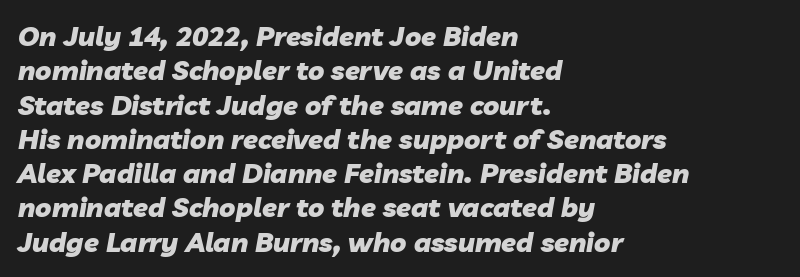
The strokes are fattened all the way to bold. Nobody drew a line under any word here. The typesetter chose a ragged-right arrangement here. Is there much room between lines? A standard amount, neither cramped nor airy.
